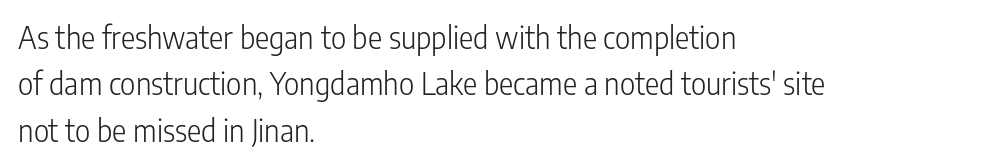
Q: Is the text bold? A: No.
Q: Is the text italic (slanted)? A: No, it is upright.
Q: Is the typeface a serif or a sans-serif typeface? A: Sans-serif.
Q: Is the text underlined? A: No.
Q: How is the paragraph aligned? A: Left-aligned.
Q: Is the spacing between letters normal or unusually wide? A: Normal.
Q: Is the spacing between lines tight, normal or loose? A: Normal.
Q: Width (condensed, normal, or wide)? A: Condensed.
Q: Stroke contrast? A: Low.
Q: x-height? A: Medium.
Q: Monospaced? A: No.
